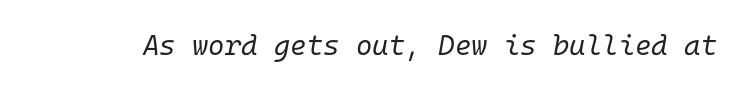
The image shows 28 px regular-weight type, italic (leaning right), monospaced; set normal letter spacing, not underlined; low stroke contrast and a medium x-height.
